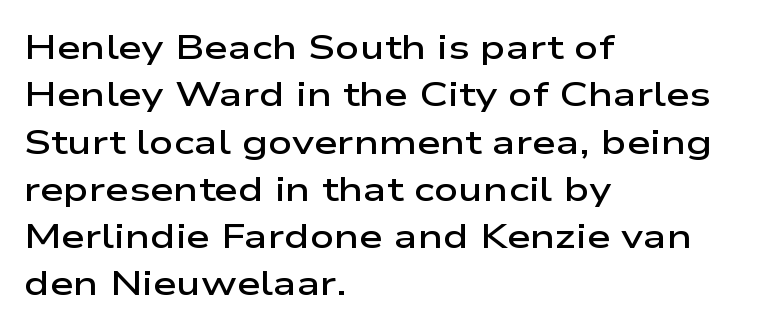
The image shows 34 px semibold, wide sans-serif type, upright; set left-aligned, normal line spacing (1.39x), normal letter spacing, not underlined; low stroke contrast and a medium x-height.
